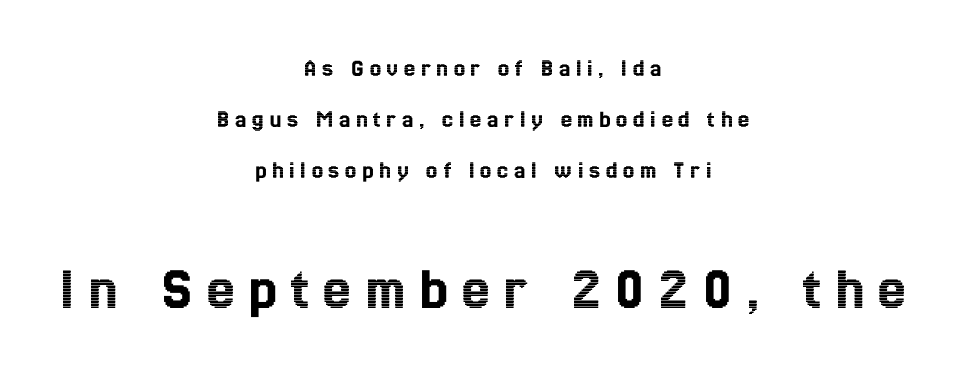
Reading top to bottom, the characters get bigger at the block break. Leftover space on each line is divided equally before and after the words. These lines are rendered in a variable-pitch font. The lines are spread far apart with generous leading. The zone under the glyphs is completely vacant.
